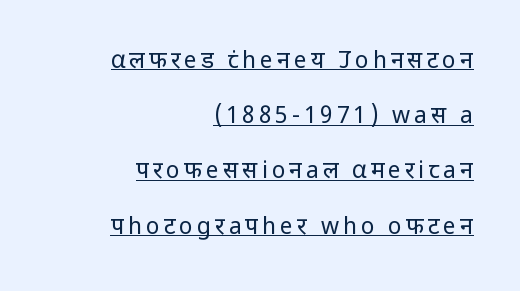
The image shows 23 px text type, upright; set right-aligned, loose line spacing (2.4x), underlined.
